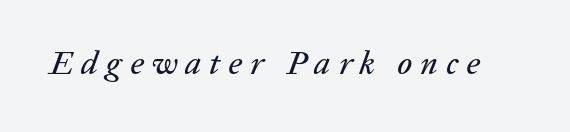
Q: Is the text italic (slanted)? A: Yes, it leans right by about 20 degrees.
Q: Is the text underlined? A: No.
Q: Is the spacing between letters normal or unusually wide? A: Unusually wide.
Q: Width (condensed, normal, or wide)? A: Normal.
Q: Stroke contrast? A: Low.
Q: x-height? A: Medium.
Q: Monospaced? A: No.
